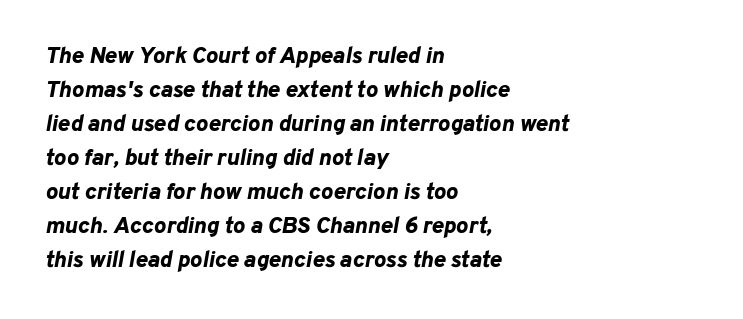
Teacher's note: observe the even left margin — that is flush-left alignment. Beneath every word, the page is bare. Observe the lean: these are italic letterforms. Is the type bold? Yes — the strokes are clearly thick and heavy.
